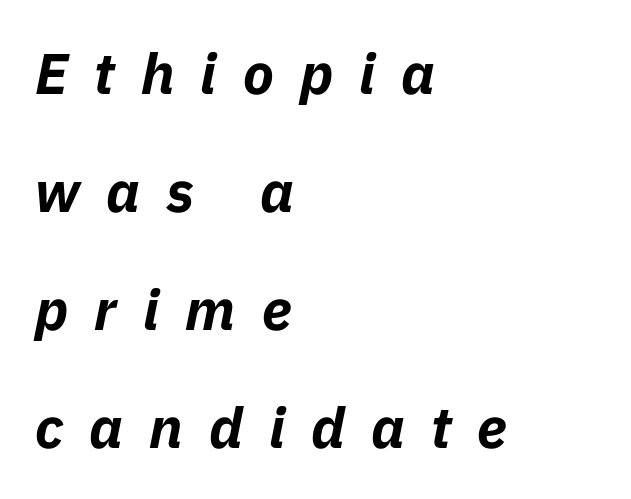
Horizontally, the lines are justified to the leading edge only. How heavy is the stroke? Heavy — this is a bold. This sample uses an oblique cut, with every glyph tilted off the vertical. Looks like regular typesetting: each glyph gets only the width it needs. The passage shown has open, widely tracked lettering throughout. Type without underlining.
